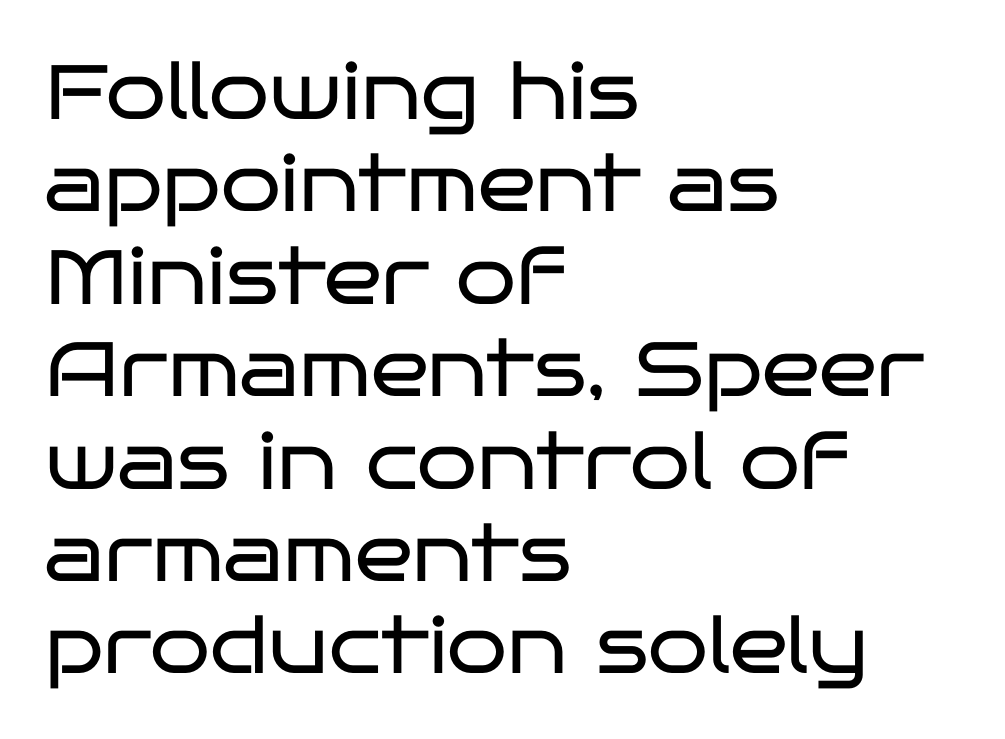
The image shows 77 px regular-weight, wide sans-serif type, upright; set left-aligned, line spacing 1.2x, normal letter spacing, not underlined; low stroke contrast and a large x-height.
